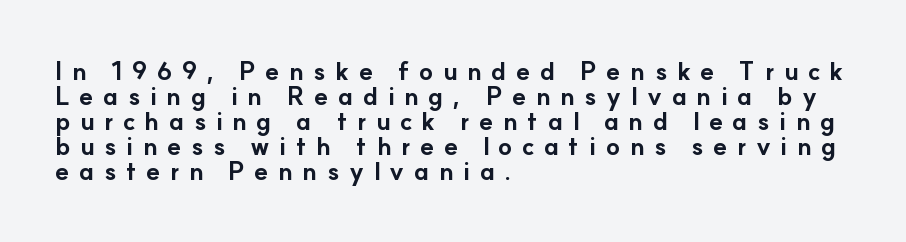
Q: Is the text bold? A: Yes.
Q: Is the text italic (slanted)? A: No, it is upright.
Q: Is the text underlined? A: No.
Q: How is the paragraph aligned? A: Left-aligned.
Q: Is the spacing between letters normal or unusually wide? A: Unusually wide.
Q: Is the spacing between lines tight, normal or loose? A: Tight.
